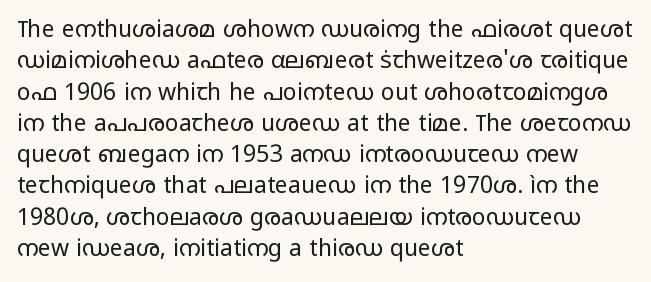
One glance says typical: line gaps are just what's usual. What stands out about the letter spacing? Nothing — it is the standard amount. This reads as an unemphasized weight, regular at the heaviest. The text block is weighted toward the left margin, trailing off unevenly rightward. Descender tails drop into unmarked territory. The specimen reads as upright at a glance.
